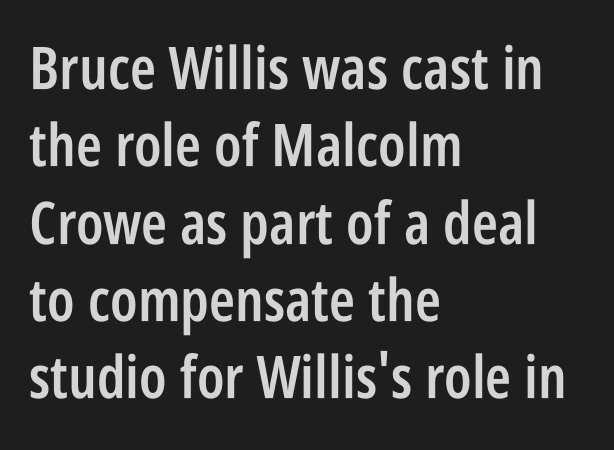
The image shows 59 px semibold, condensed sans-serif type, upright; set left-aligned, normal line spacing (1.31x), normal letter spacing, not underlined; low stroke contrast and a large x-height.
